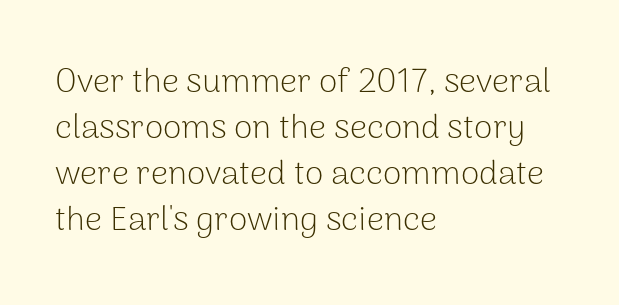
The image shows 34 px light sans-serif type, upright; set left-aligned, normal line spacing (1.35x), normal letter spacing, not underlined; low stroke contrast and a medium x-height.
